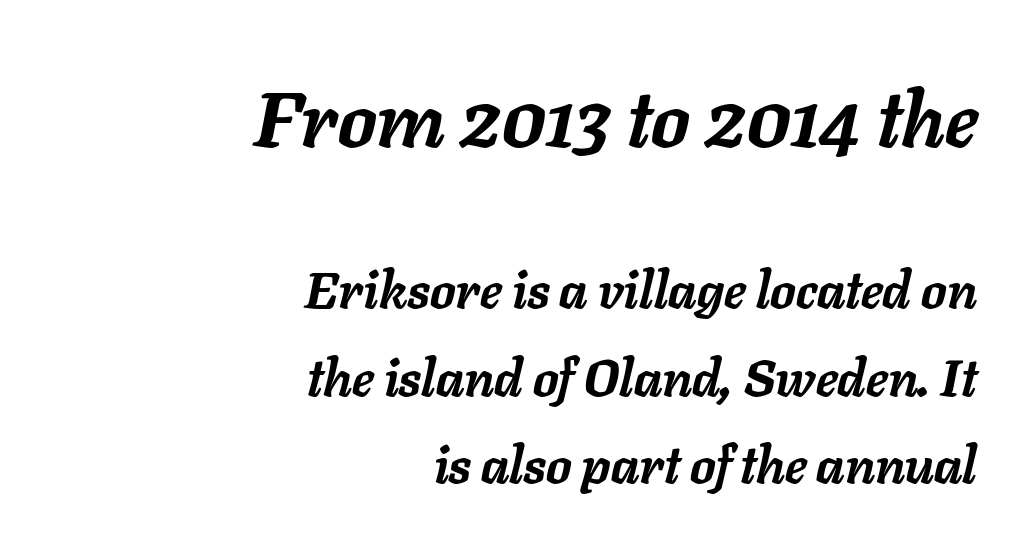
Q: Is the text bold? A: Yes.
Q: Is the text italic (slanted)? A: Yes, it leans right by about 11 degrees.
Q: Is the text underlined? A: No.
Q: How is the paragraph aligned? A: Right-aligned.
Q: Is the spacing between letters normal or unusually wide? A: Normal.
Q: Which block of text is set in a larger size, the first (top) or the second (bottom)? A: The first (top) one.
Q: Width (condensed, normal, or wide)? A: Normal.
Q: Stroke contrast? A: Low.
Q: x-height? A: Medium.
Q: Monospaced? A: No.
